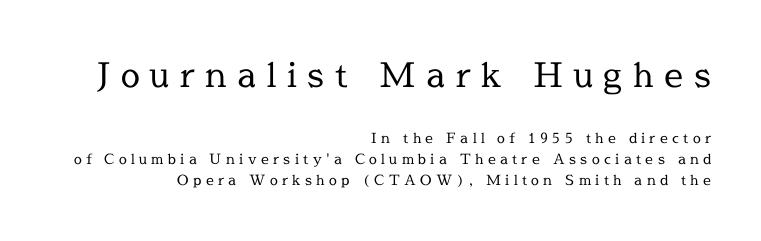
The image shows 34 px regular-weight serif type, upright; set right-aligned, normal line spacing (1.5x), unusually wide letter spacing (+0.31 em), not underlined; the first (top) block is 2.43x larger; a medium x-height.
